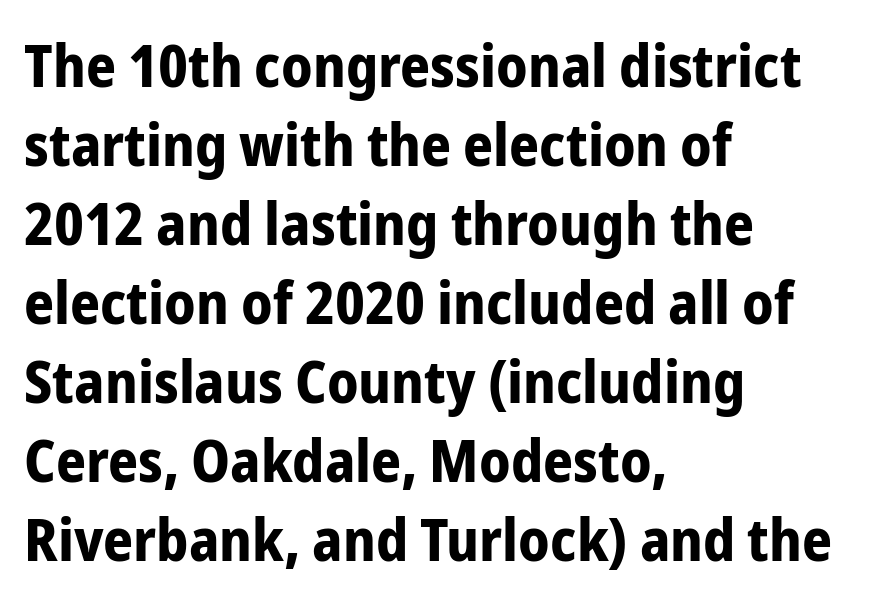
Think of a printed novel: that variable character pitch is what you see here. Reading down the block, your eye returns to a fixed left position each line. Only glyphs here, with clear space below each row. Is the letter spacing exaggerated? No — it looks like the ordinary default. I'd call this a sans setting — the letters go barefoot.
